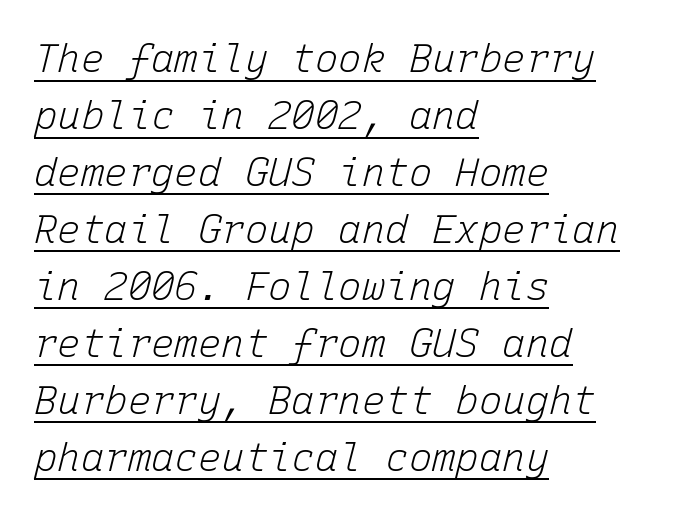
{"italic": "yes", "lean": "right", "slant_degrees": 15, "bold": "no", "weight": "light", "width": "normal", "stroke_contrast": "low", "x_height": "medium", "monospaced": "yes", "underline": "yes", "align": "left", "line_spacing": "normal", "line_spacing_ratio": 1.46, "letter_spacing": "normal", "letter_spacing_em": 0.0, "glyph_px": 39}
